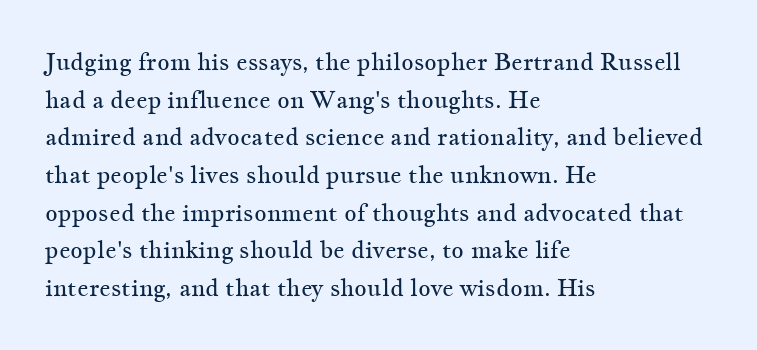
The image shows 24 px text type, upright; set left-aligned, normal line spacing (1.57x), normal letter spacing, not underlined.
